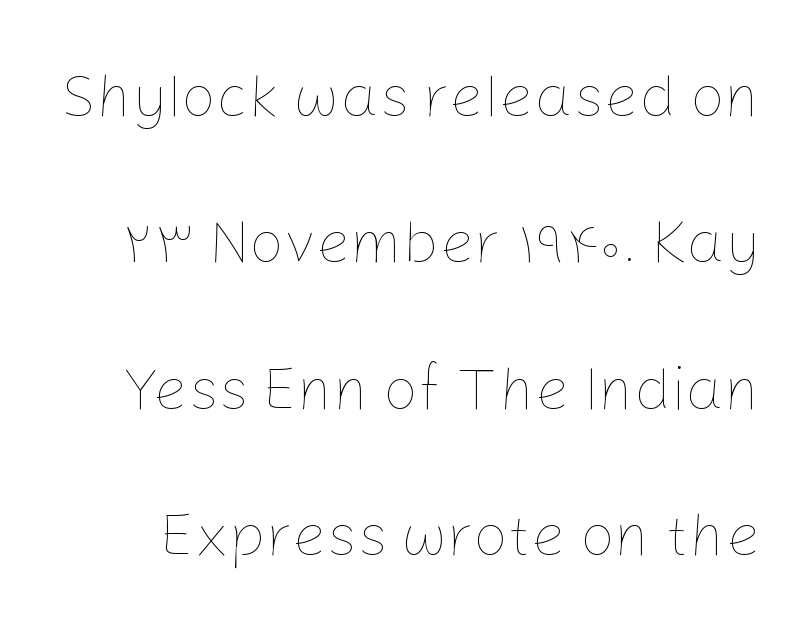
Q: Is the text bold? A: No.
Q: Is the text italic (slanted)? A: No, it is upright.
Q: Is the text underlined? A: No.
Q: Is the spacing between letters normal or unusually wide? A: Normal.
Q: Is the spacing between lines tight, normal or loose? A: Loose.
Q: Width (condensed, normal, or wide)? A: Normal.
Q: Stroke contrast? A: Low.
Q: x-height? A: Medium.
Q: Monospaced? A: No.
